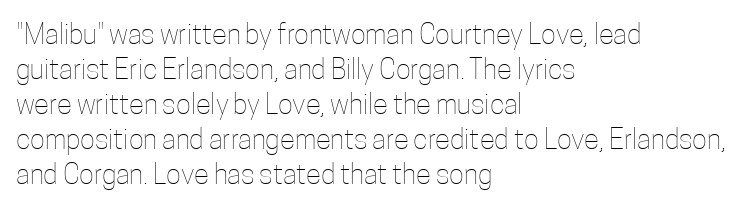
Clear beneath every line of the passage. Every row of glyphs begins at an identical x-position on the left. Stroke mass is kept to a normal reading level or below. Between one letter and the next there's only the usual sliver of space. Ascenders rise straight up at ninety degrees.
